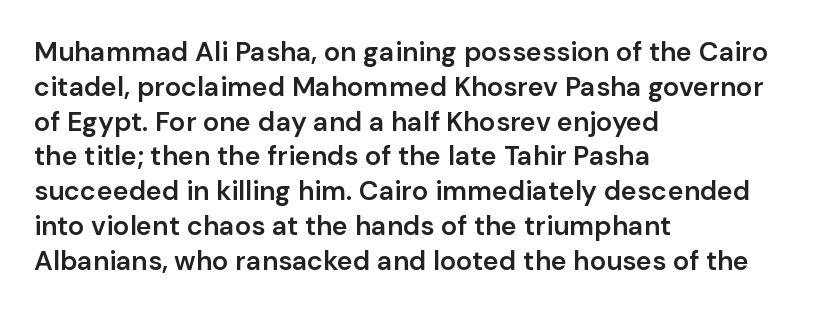
The image shows 27 px text type, upright; set left-aligned, normal line spacing (1.29x), normal letter spacing, not underlined.
